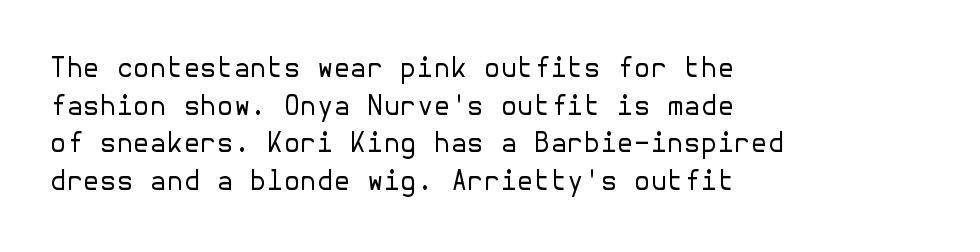
The image shows 27 px text type, upright; set left-aligned, normal line spacing (1.39x), normal letter spacing, not underlined.
